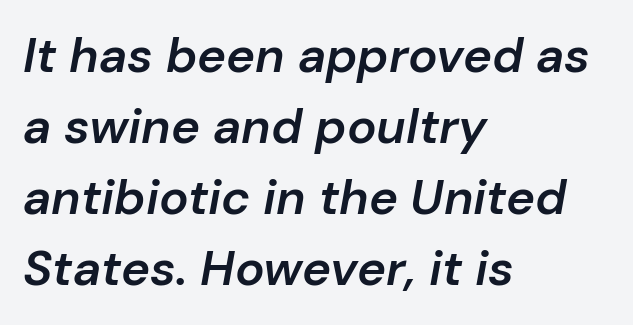
Q: Is the text bold? A: Semi-bold.
Q: Is the text italic (slanted)? A: Yes, it leans right by about 10 degrees.
Q: Is the text underlined? A: No.
Q: How is the paragraph aligned? A: Left-aligned.
Q: Is the spacing between letters normal or unusually wide? A: Normal.
Q: Is the spacing between lines tight, normal or loose? A: Normal.
Q: Width (condensed, normal, or wide)? A: Normal.
Q: Stroke contrast? A: Low.
Q: x-height? A: Medium.
Q: Monospaced? A: No.
